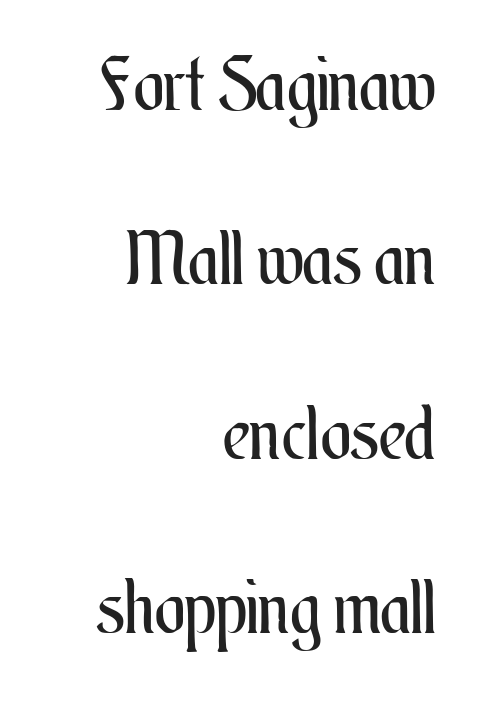
{"italic": "no", "bold": "no", "weight": "regular", "width": "condensed", "stroke_contrast": "medium", "x_height": "small", "monospaced": "no", "underline": "no", "align": "right", "line_spacing": "loose", "line_spacing_ratio": 2.39, "letter_spacing": "normal", "letter_spacing_em": 0.0, "glyph_px": 73}
